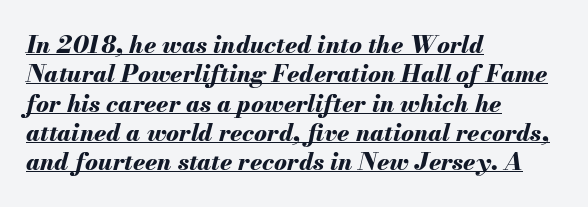
{"italic": "yes", "lean": "right", "slant_degrees": 13, "bold": "yes", "underline": "yes", "align": "left", "line_spacing_ratio": 1.22, "letter_spacing": "normal", "letter_spacing_em": 0.0, "glyph_px": 24}
